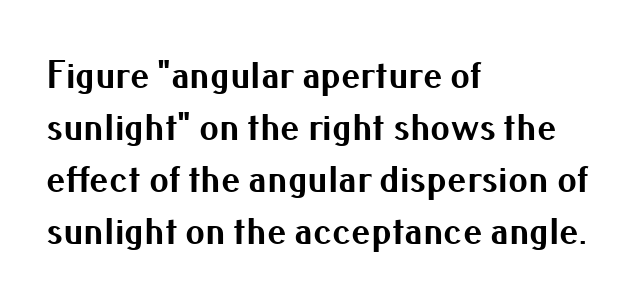
{"serif": "no", "italic": "no", "bold": "yes", "weight": "bold", "width": "normal", "stroke_contrast": "medium", "x_height": "small", "monospaced": "no", "underline": "no", "align": "left", "line_spacing": "normal", "line_spacing_ratio": 1.33, "letter_spacing": "normal", "letter_spacing_em": 0.0, "glyph_px": 39}
